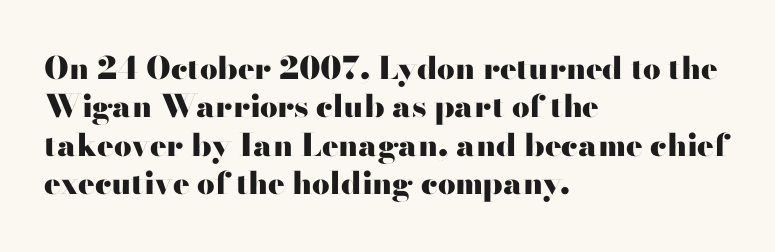
{"serif": "no", "italic": "no", "bold": "yes", "weight": "heavy", "width": "wide", "stroke_contrast": "high", "x_height": "small", "monospaced": "no", "underline": "no", "align": "left", "line_spacing_ratio": 1.24, "letter_spacing": "normal", "letter_spacing_em": 0.0, "glyph_px": 31}
